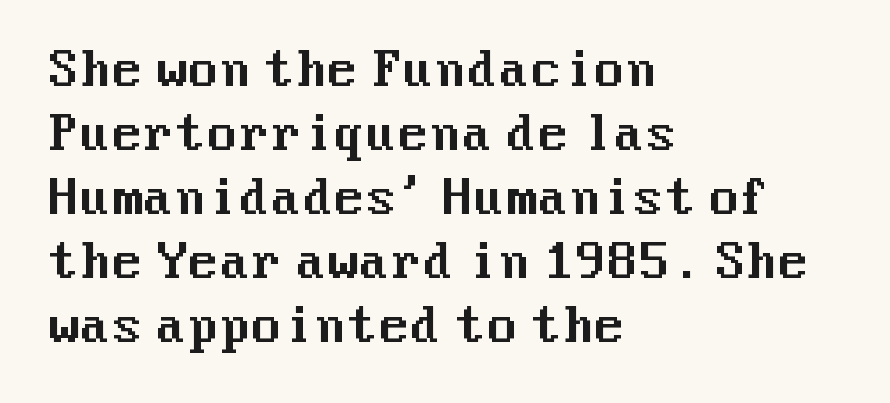
{"serif": "no", "italic": "no", "width": "normal", "stroke_contrast": "medium", "x_height": "medium", "underline": "no", "align": "left", "line_spacing": "normal", "line_spacing_ratio": 1.39, "letter_spacing": "normal", "letter_spacing_em": 0.0, "glyph_px": 46}
